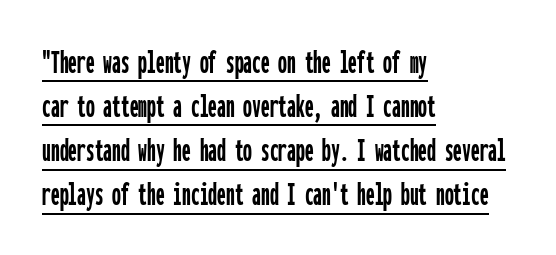
{"serif": "no", "italic": "no", "width": "condensed", "stroke_contrast": "low", "x_height": "medium", "monospaced": "yes", "underline": "yes", "align": "left", "line_spacing": "normal", "line_spacing_ratio": 1.26, "letter_spacing": "normal", "letter_spacing_em": 0.0, "glyph_px": 35}
